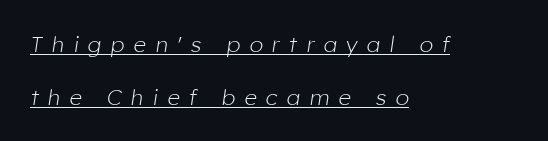
A quiet, ordinary-to-light weight characterises the typeface. The typesetter has applied underlining to the passage shown. The passage shown has open, widely tracked lettering throughout. The compositor pushed each line to the left boundary. Interline gaps are noticeably wide in this sample. The typography opts for an oblique posture over an upright one.
